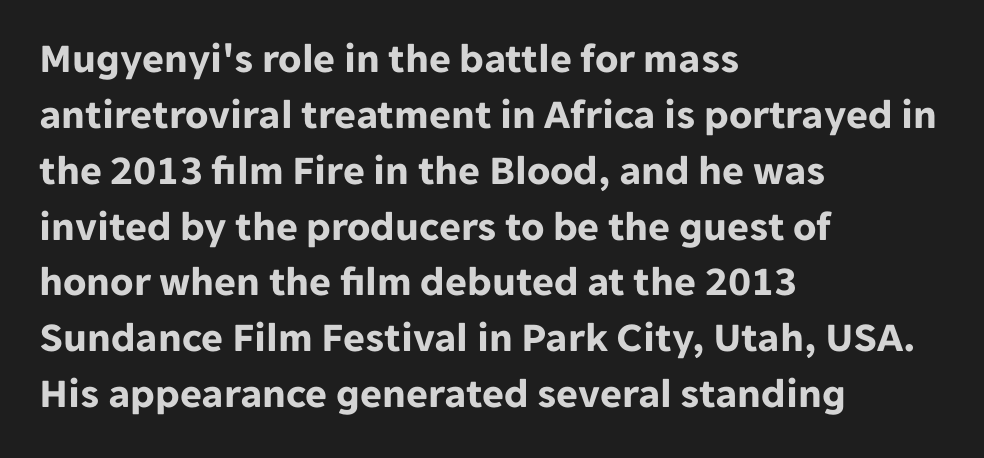
Q: Is the text bold? A: Yes.
Q: Is the text italic (slanted)? A: No, it is upright.
Q: Is the typeface a serif or a sans-serif typeface? A: Sans-serif.
Q: Is the text underlined? A: No.
Q: How is the paragraph aligned? A: Left-aligned.
Q: Is the spacing between letters normal or unusually wide? A: Normal.
Q: Is the spacing between lines tight, normal or loose? A: Normal.
Q: Width (condensed, normal, or wide)? A: Normal.
Q: Stroke contrast? A: Low.
Q: x-height? A: Medium.
Q: Monospaced? A: No.
